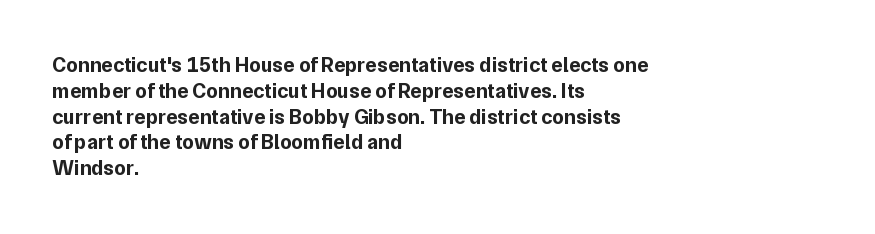
{"italic": "no", "bold": "yes", "underline": "no", "align": "left", "line_spacing_ratio": 1.23, "letter_spacing": "normal", "letter_spacing_em": 0.0, "glyph_px": 21}
